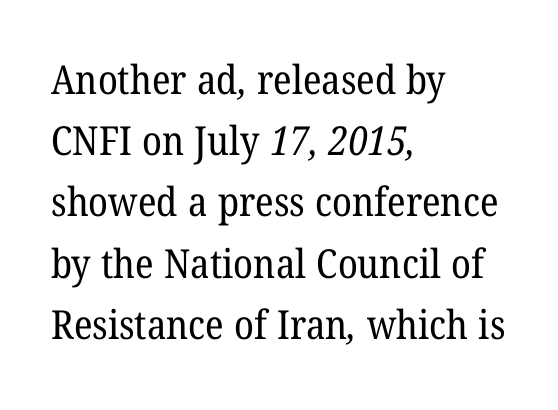
{"serif": "yes", "bold": "no", "weight": "regular", "width": "normal", "stroke_contrast": "low", "x_height": "medium", "monospaced": "no", "underline": "no", "align": "left", "line_spacing": "normal", "line_spacing_ratio": 1.53, "letter_spacing": "normal", "letter_spacing_em": 0.0, "glyph_px": 40}
